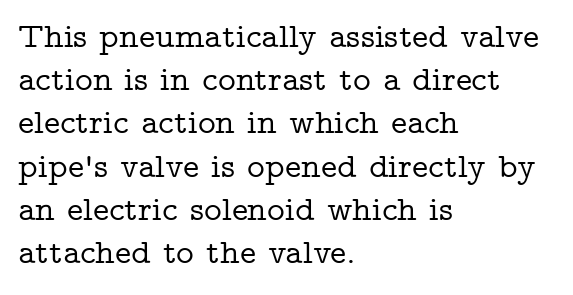
The image shows 34 px wide serif type, upright; set left-aligned, normal line spacing (1.27x), normal letter spacing, not underlined; low stroke contrast and a medium x-height.
